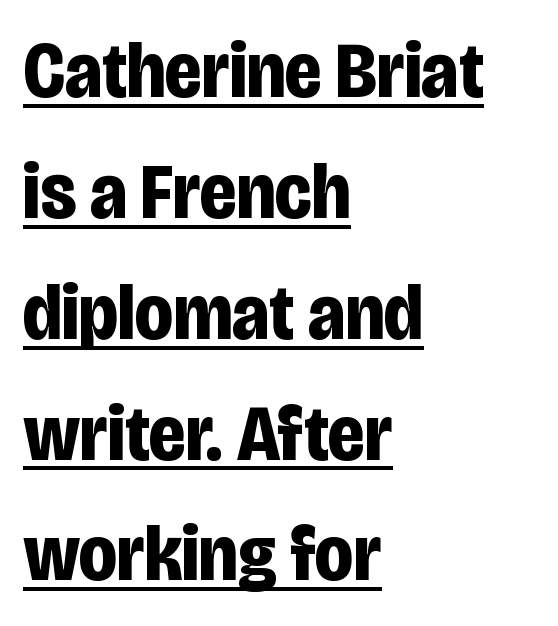
Q: Is the text bold? A: Yes.
Q: Is the text italic (slanted)? A: No, it is upright.
Q: Is the typeface a serif or a sans-serif typeface? A: Sans-serif.
Q: Is the text underlined? A: Yes.
Q: How is the paragraph aligned? A: Left-aligned.
Q: Is the spacing between letters normal or unusually wide? A: Normal.
Q: Is the spacing between lines tight, normal or loose? A: Normal.
Q: Width (condensed, normal, or wide)? A: Condensed.
Q: Stroke contrast? A: Low.
Q: x-height? A: Large.
Q: Monospaced? A: No.
